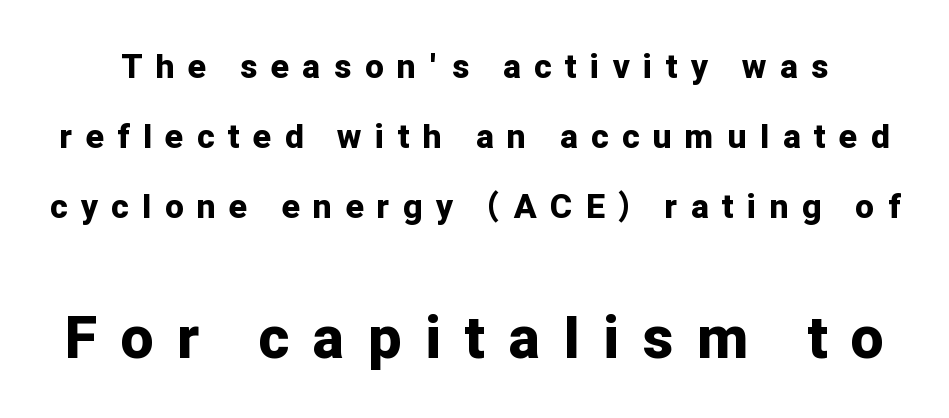
Q: Is the text bold? A: Yes.
Q: Is the text italic (slanted)? A: No, it is upright.
Q: Is the typeface a serif or a sans-serif typeface? A: Sans-serif.
Q: Is the text underlined? A: No.
Q: Is the spacing between letters normal or unusually wide? A: Unusually wide.
Q: Is the spacing between lines tight, normal or loose? A: Loose.
Q: Which block of text is set in a larger size, the first (top) or the second (bottom)? A: The second (bottom) one.
Q: Width (condensed, normal, or wide)? A: Normal.
Q: Stroke contrast? A: Low.
Q: x-height? A: Medium.
Q: Monospaced? A: No.
